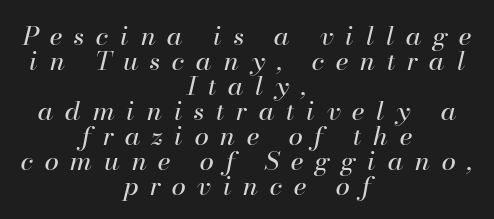
A typesetter would call this leading minimal, almost set solid. This is oblique type, the kind used for emphasis or titles. Weight: not bold — regular or lighter. The rendering positions every line midway between the sides. The foot of each line stays bare and open.
